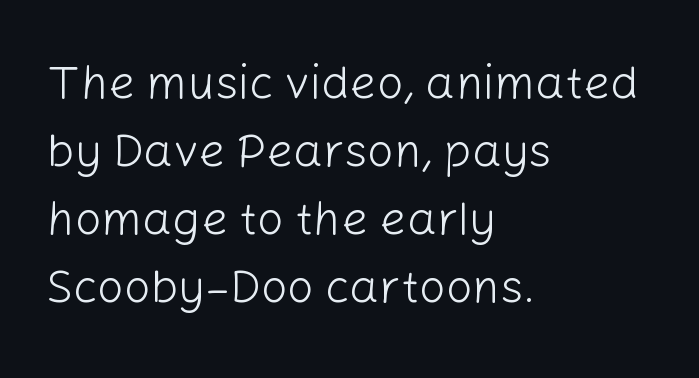
{"serif": "no", "italic": "no", "bold": "no", "weight": "light", "width": "normal", "stroke_contrast": "low", "x_height": "medium", "monospaced": "no", "underline": "no", "align": "left", "line_spacing": "normal", "line_spacing_ratio": 1.45, "letter_spacing": "normal", "letter_spacing_em": 0.0, "glyph_px": 47}
